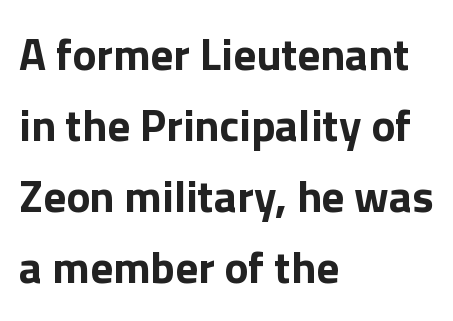
Q: Is the text bold? A: Yes.
Q: Is the text italic (slanted)? A: No, it is upright.
Q: Is the typeface a serif or a sans-serif typeface? A: Sans-serif.
Q: Is the text underlined? A: No.
Q: How is the paragraph aligned? A: Left-aligned.
Q: Is the spacing between letters normal or unusually wide? A: Normal.
Q: Is the spacing between lines tight, normal or loose? A: Normal.
Q: Width (condensed, normal, or wide)? A: Normal.
Q: x-height? A: Medium.
Q: Monospaced? A: No.
